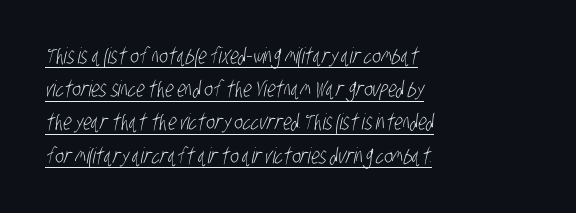
The image shows 22 px text type; set left-aligned, normal line spacing (1.51x), normal letter spacing, underlined.
